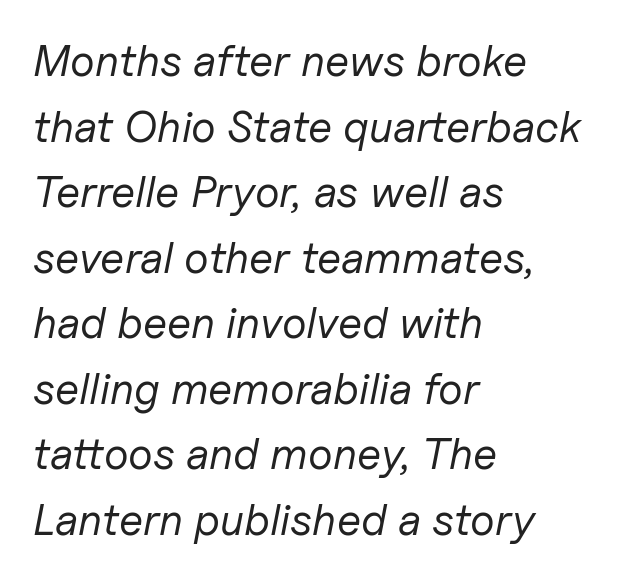
Q: Is the text bold? A: No.
Q: Is the text italic (slanted)? A: Yes, it leans right by about 11 degrees.
Q: Is the text underlined? A: No.
Q: How is the paragraph aligned? A: Left-aligned.
Q: Is the spacing between letters normal or unusually wide? A: Normal.
Q: Is the spacing between lines tight, normal or loose? A: Normal.
Q: Width (condensed, normal, or wide)? A: Normal.
Q: Stroke contrast? A: Low.
Q: x-height? A: Medium.
Q: Monospaced? A: No.
